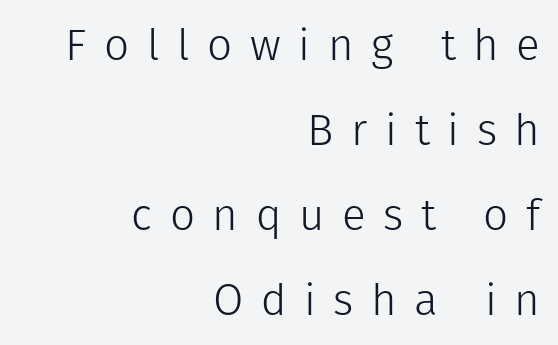
{"serif": "no", "italic": "no", "bold": "no", "weight": "light", "width": "normal", "stroke_contrast": "low", "x_height": "medium", "monospaced": "no", "underline": "no", "align": "right", "line_spacing": "loose", "line_spacing_ratio": 1.93, "letter_spacing": "wide", "letter_spacing_em": 0.4, "glyph_px": 44}
